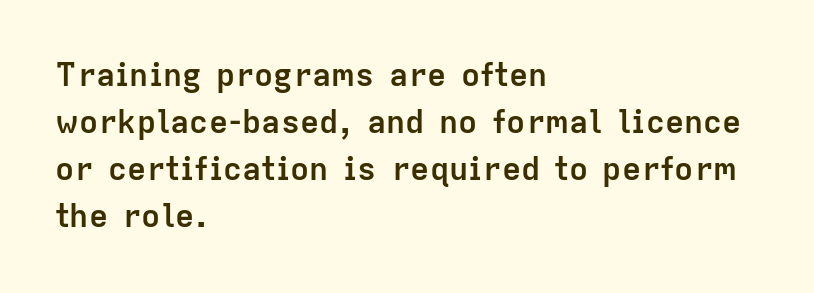
To sum up the face: it is a sans, with no serifs. The glyphs are unaccompanied by any horizontal stroke below them. Reading down the block, your eye returns to a fixed left position each line. The line-height multiplier appears to be the usual default. Varying glyph widths throughout — classic text-font behaviour.
